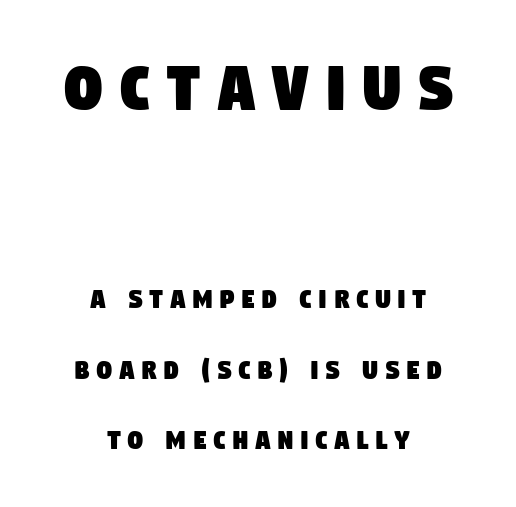
Q: Is the typeface a serif or a sans-serif typeface? A: Sans-serif.
Q: Is the text underlined? A: No.
Q: How is the paragraph aligned? A: Centered.
Q: Is the spacing between letters normal or unusually wide? A: Unusually wide.
Q: Is the spacing between lines tight, normal or loose? A: Loose.
Q: Which block of text is set in a larger size, the first (top) or the second (bottom)? A: The first (top) one.
Q: Width (condensed, normal, or wide)? A: Condensed.
Q: Stroke contrast? A: Low.
Q: x-height? A: Large.
Q: Monospaced? A: No.
